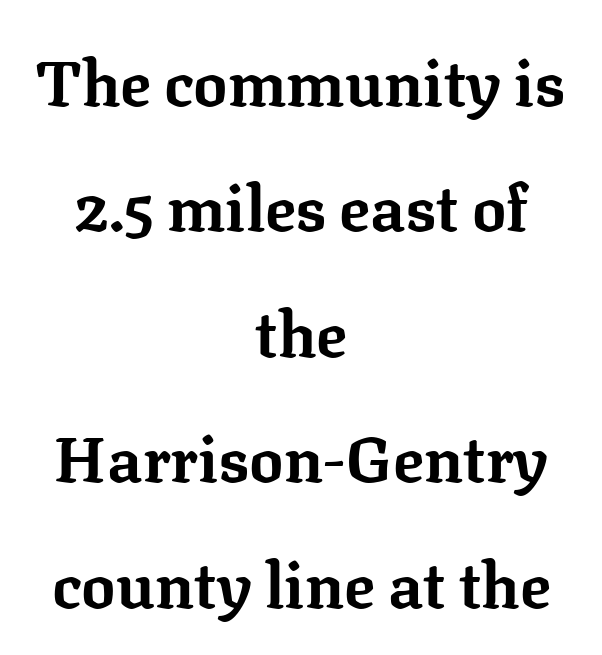
Q: Is the text bold? A: Yes.
Q: Is the text italic (slanted)? A: No, it is upright.
Q: Is the typeface a serif or a sans-serif typeface? A: Serif.
Q: Is the text underlined? A: No.
Q: How is the paragraph aligned? A: Centered.
Q: Is the spacing between letters normal or unusually wide? A: Normal.
Q: Is the spacing between lines tight, normal or loose? A: Loose.
Q: Width (condensed, normal, or wide)? A: Normal.
Q: Stroke contrast? A: Low.
Q: x-height? A: Medium.
Q: Monospaced? A: No.
